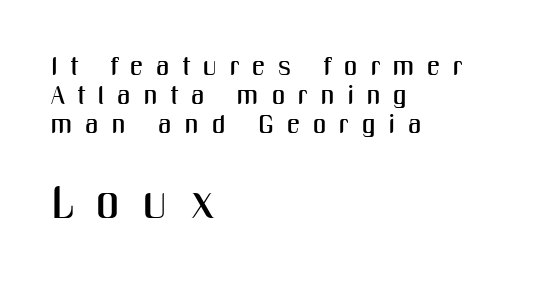
{"serif": "no", "italic": "no", "width": "condensed", "stroke_contrast": "medium", "x_height": "medium", "monospaced": "no", "underline": "no", "align": "left", "line_spacing": "tight", "line_spacing_ratio": 1.12, "letter_spacing": "wide", "letter_spacing_em": 0.5, "larger_block": "second", "size_ratio": 1.77, "glyph_px": 46}
